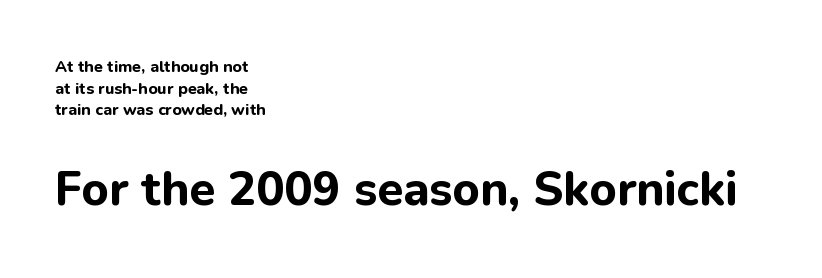
Q: Is the text bold? A: Yes.
Q: Is the text italic (slanted)? A: No, it is upright.
Q: Is the typeface a serif or a sans-serif typeface? A: Sans-serif.
Q: Is the text underlined? A: No.
Q: How is the paragraph aligned? A: Left-aligned.
Q: Is the spacing between letters normal or unusually wide? A: Normal.
Q: Is the spacing between lines tight, normal or loose? A: Normal.
Q: Which block of text is set in a larger size, the first (top) or the second (bottom)? A: The second (bottom) one.
Q: Width (condensed, normal, or wide)? A: Normal.
Q: Stroke contrast? A: Low.
Q: x-height? A: Medium.
Q: Monospaced? A: No.
